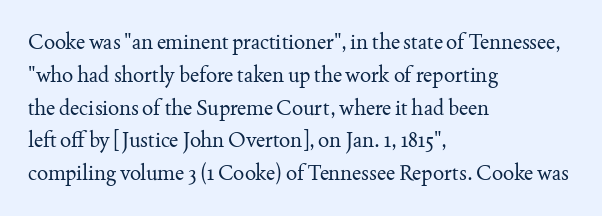
Upright lettering throughout. The rows are spaced the way most documents space them. These lines stack with their left ends in a neat column. The space beneath each line is pristine and unruled. This sample uses plain, unmodified letter spacing. Stem width sits at or under what a default text font uses.
